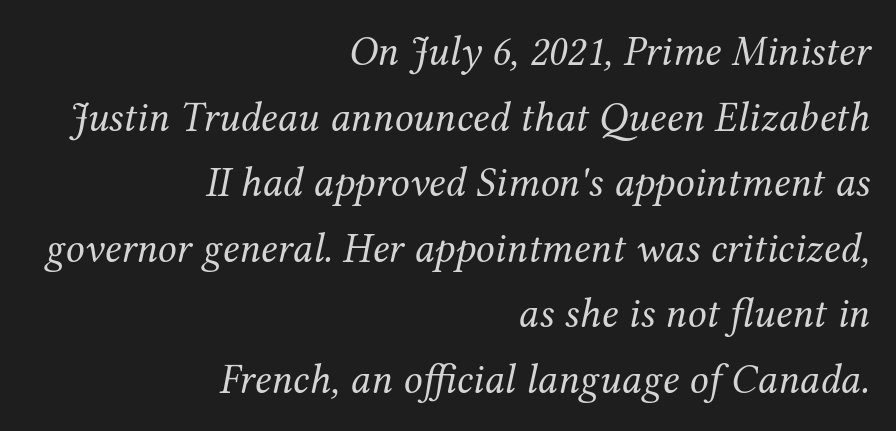
The image shows 42 px regular-weight serif type, italic (leaning right); set right-aligned, normal line spacing (1.56x), normal letter spacing, not underlined; medium stroke contrast and a medium x-height.
